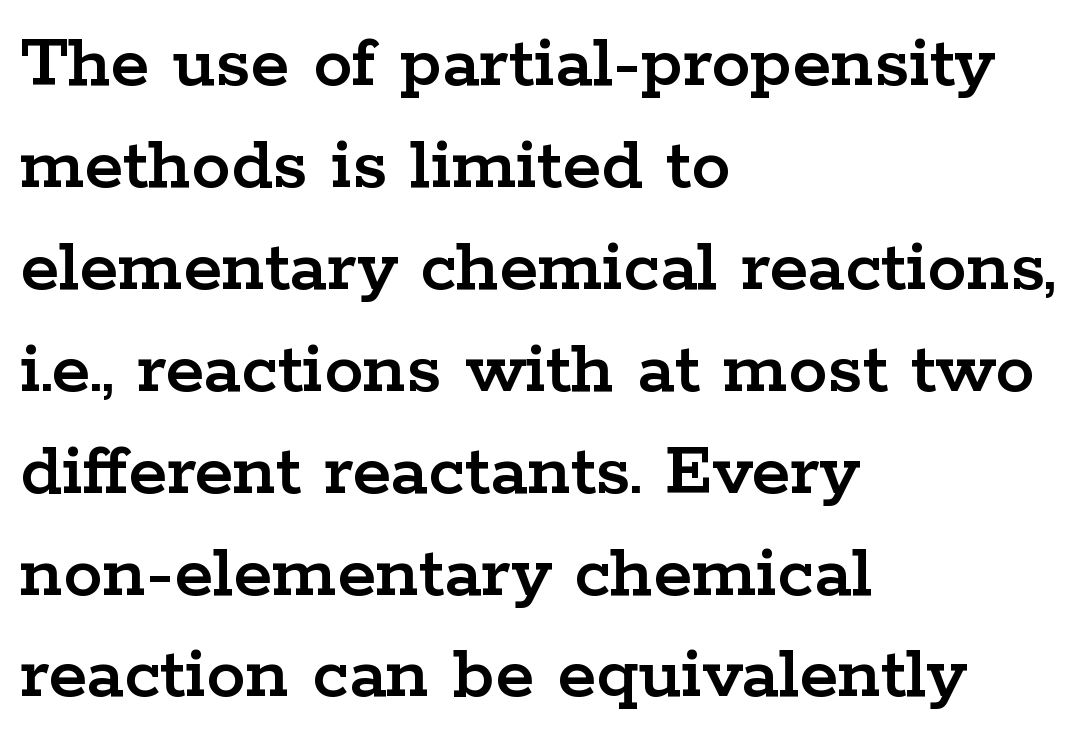
Q: Is the text italic (slanted)? A: No, it is upright.
Q: Is the typeface a serif or a sans-serif typeface? A: Serif.
Q: Is the text underlined? A: No.
Q: How is the paragraph aligned? A: Left-aligned.
Q: Is the spacing between letters normal or unusually wide? A: Normal.
Q: Is the spacing between lines tight, normal or loose? A: Normal.
Q: Width (condensed, normal, or wide)? A: Wide.
Q: Stroke contrast? A: Low.
Q: x-height? A: Medium.
Q: Monospaced? A: No.
